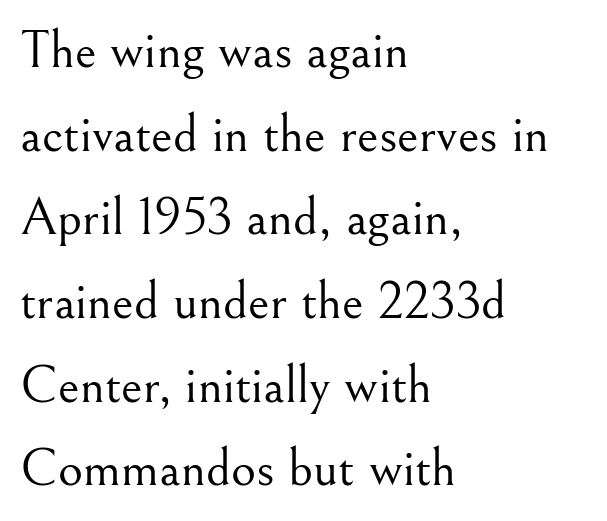
{"serif": "yes", "italic": "no", "bold": "no", "weight": "light", "width": "normal", "stroke_contrast": "medium", "x_height": "small", "monospaced": "no", "underline": "no", "align": "left", "line_spacing": "normal", "line_spacing_ratio": 1.55, "letter_spacing": "normal", "letter_spacing_em": 0.0, "glyph_px": 54}
